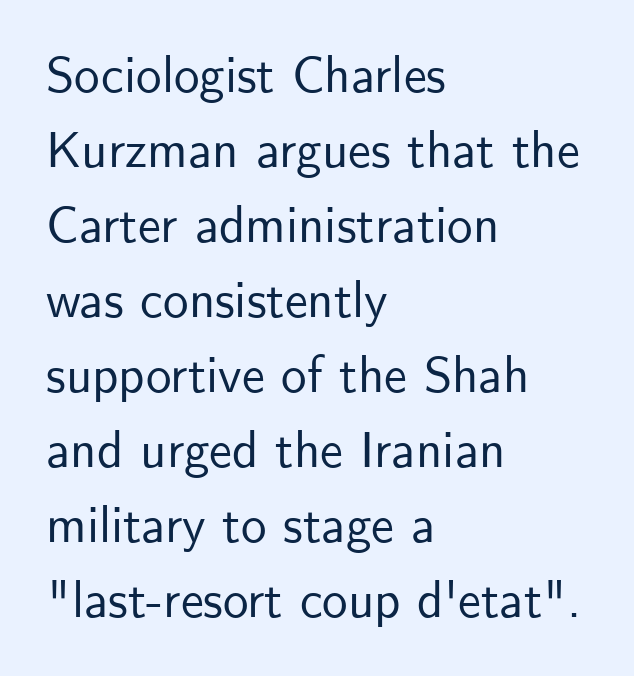
Q: Is the text italic (slanted)? A: No, it is upright.
Q: Is the typeface a serif or a sans-serif typeface? A: Sans-serif.
Q: Is the text underlined? A: No.
Q: How is the paragraph aligned? A: Left-aligned.
Q: Is the spacing between letters normal or unusually wide? A: Normal.
Q: Is the spacing between lines tight, normal or loose? A: Normal.
Q: Width (condensed, normal, or wide)? A: Normal.
Q: Stroke contrast? A: Low.
Q: x-height? A: Small.
Q: Monospaced? A: No.
